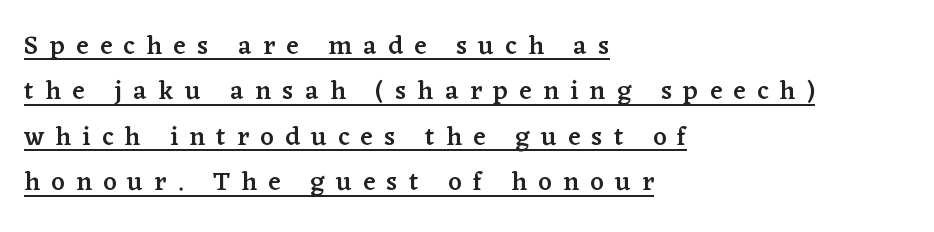
The image shows 26 px text type, upright; set left-aligned, line spacing 1.75x, unusually wide letter spacing (+0.44 em), underlined.
